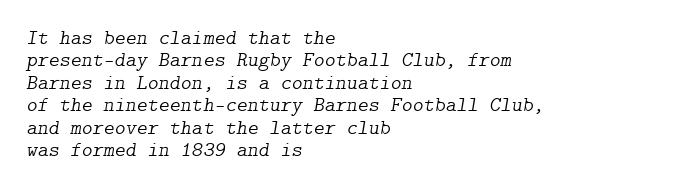
Anything drawn beneath the words? Only blank space. The strokes are not fattened; the text isn't bold. The text carries the slant typical of an italic or oblique font. Horizontal bands of white between lines are thin slivers.
